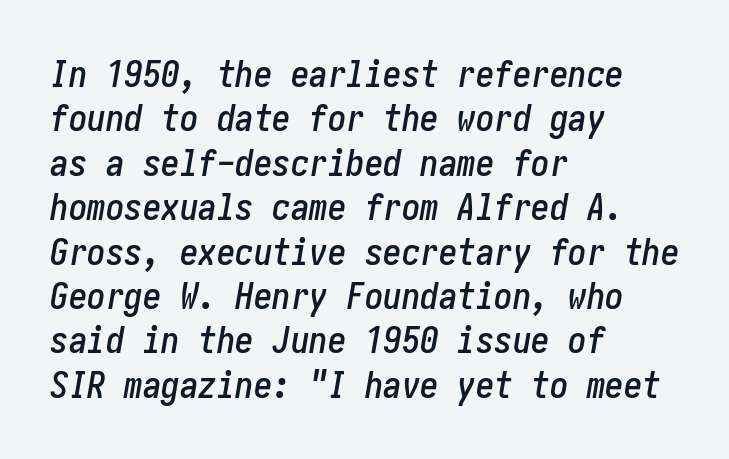
{"italic": "yes", "lean": "right", "slant_degrees": 10, "width": "condensed", "stroke_contrast": "low", "x_height": "medium", "underline": "no", "align": "left", "line_spacing_ratio": 1.2, "letter_spacing": "normal", "letter_spacing_em": 0.0, "glyph_px": 37}
